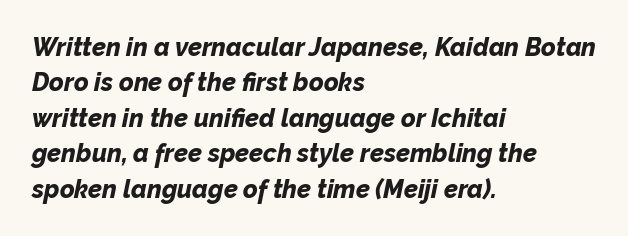
Q: Is the text bold? A: Yes.
Q: Is the text italic (slanted)? A: Yes, it leans right by about 12 degrees.
Q: Is the text underlined? A: No.
Q: How is the paragraph aligned? A: Left-aligned.
Q: Is the spacing between letters normal or unusually wide? A: Normal.
Q: Is the spacing between lines tight, normal or loose? A: Normal.
